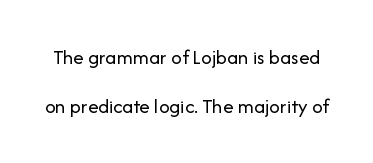
{"italic": "no", "bold": "no", "underline": "no", "line_spacing": "loose", "line_spacing_ratio": 2.33, "letter_spacing": "normal", "letter_spacing_em": 0.0, "glyph_px": 21}
